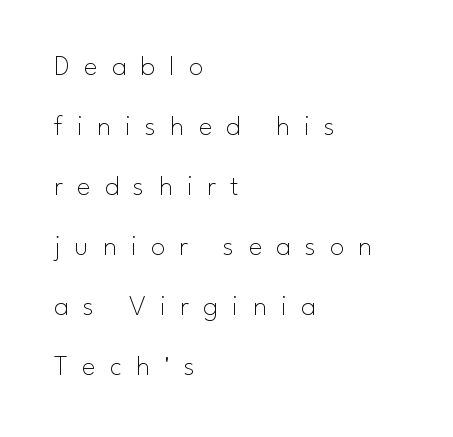
The line texture is sparse and dotted thanks to wide tracking. No feet cap the strokes, marking this as sans-serif type. Underline: absent. The passage shown is typed in a proportional face where columns would drift. Unbolded letterforms with no extra heft.
